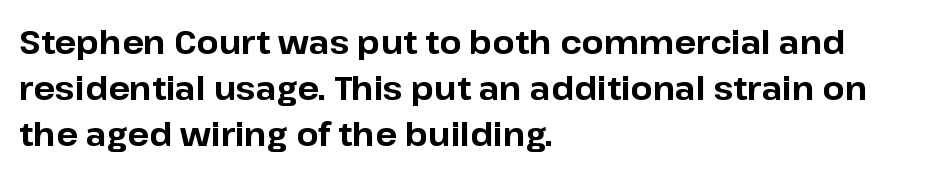
The image shows 32 px bold sans-serif type, upright; set left-aligned, normal line spacing (1.44x), normal letter spacing, not underlined; low stroke contrast and a medium x-height.
